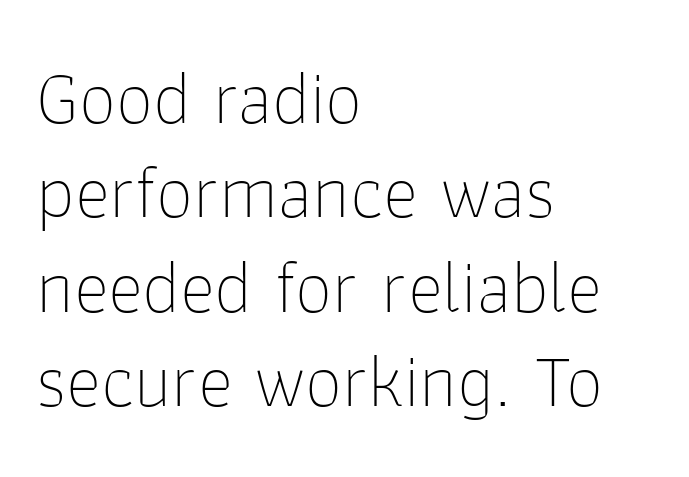
Q: Is the text bold? A: No.
Q: Is the text italic (slanted)? A: No, it is upright.
Q: Is the typeface a serif or a sans-serif typeface? A: Sans-serif.
Q: Is the text underlined? A: No.
Q: How is the paragraph aligned? A: Left-aligned.
Q: Is the spacing between letters normal or unusually wide? A: Normal.
Q: Is the spacing between lines tight, normal or loose? A: Normal.
Q: Width (condensed, normal, or wide)? A: Normal.
Q: Stroke contrast? A: Low.
Q: x-height? A: Medium.
Q: Monospaced? A: No.
